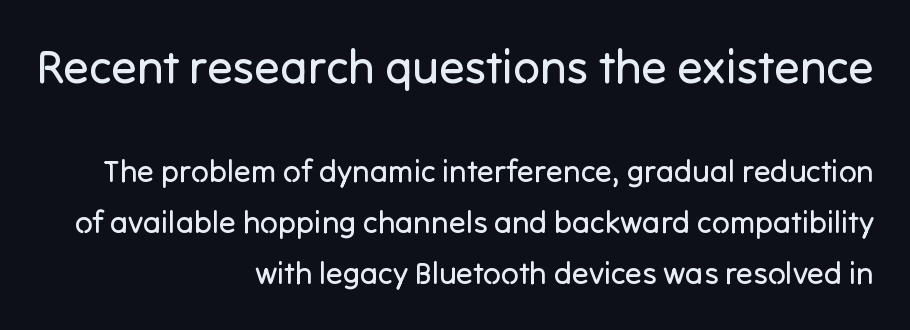
{"serif": "no", "italic": "no", "bold": "no", "weight": "regular", "width": "normal", "stroke_contrast": "low", "x_height": "medium", "monospaced": "no", "underline": "no", "align": "right", "line_spacing": "normal", "line_spacing_ratio": 1.65, "letter_spacing": "normal", "letter_spacing_em": 0.0, "larger_block": "first", "size_ratio": 1.52, "glyph_px": 47}
